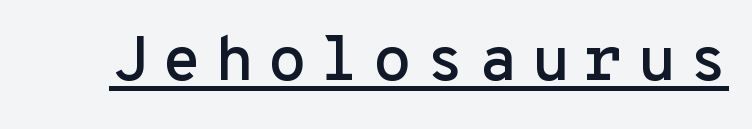
{"serif": "no", "italic": "no", "width": "normal", "stroke_contrast": "low", "x_height": "medium", "monospaced": "yes", "underline": "yes", "letter_spacing": "wide", "letter_spacing_em": 0.22, "glyph_px": 63}
